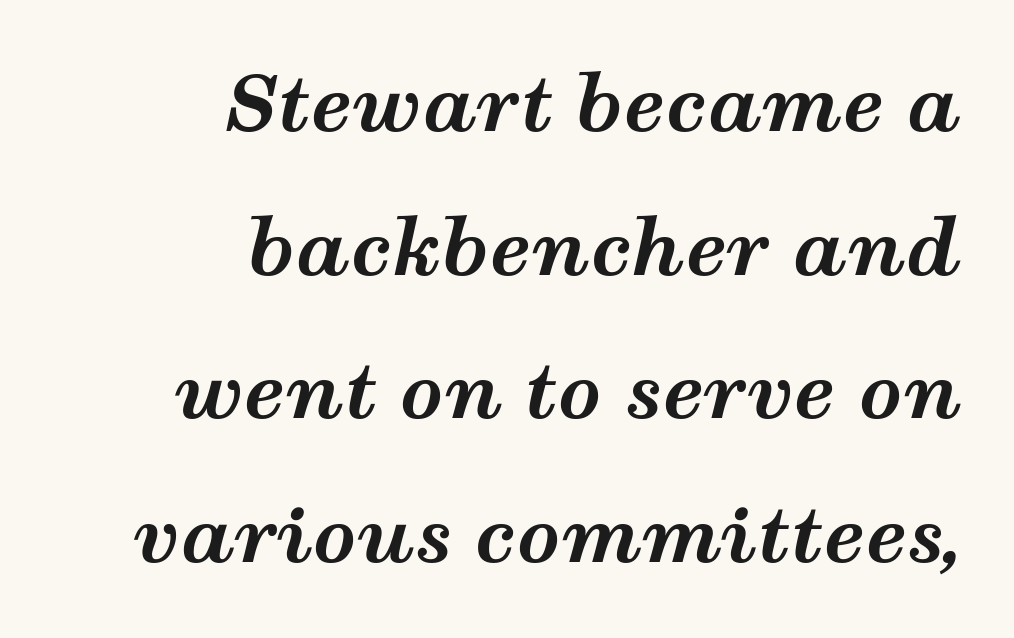
The image shows 76 px bold, wide type, italic (leaning right); set right-aligned, line spacing 1.89x, normal letter spacing, not underlined; medium stroke contrast and a medium x-height.
